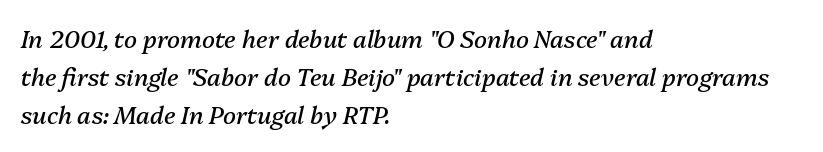
Q: Is the text bold? A: No.
Q: Is the text italic (slanted)? A: Yes, it leans right by about 13 degrees.
Q: Is the text underlined? A: No.
Q: How is the paragraph aligned? A: Left-aligned.
Q: Is the spacing between letters normal or unusually wide? A: Normal.
Q: Is the spacing between lines tight, normal or loose? A: Normal.
